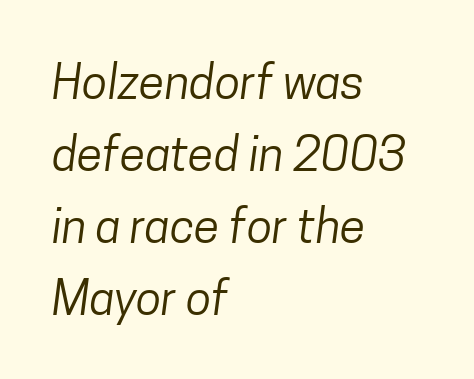
{"serif": "no", "bold": "no", "weight": "regular", "width": "condensed", "stroke_contrast": "low", "x_height": "medium", "monospaced": "no", "underline": "no", "align": "left", "line_spacing": "normal", "line_spacing_ratio": 1.53, "letter_spacing": "normal", "letter_spacing_em": 0.0, "glyph_px": 47}
